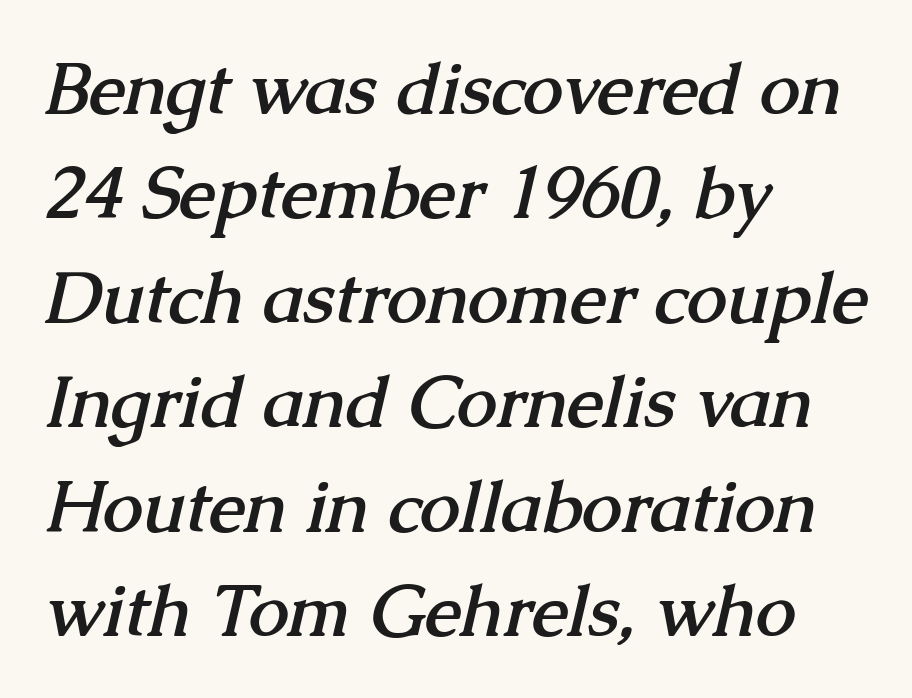
The image shows 72 px semibold serif type; set left-aligned, normal line spacing (1.45x), normal letter spacing, not underlined; medium stroke contrast and a medium x-height.
